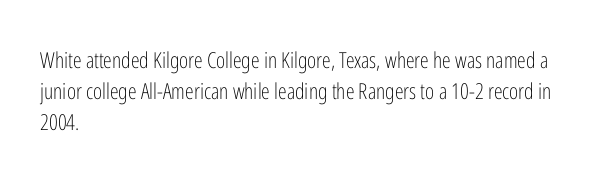
Summary of vertical rhythm: regular, with standard interline spacing. Short note: letters normally spaced. The font's upright variant was chosen for this text. Casual observation: everything's shoved over to the left.
